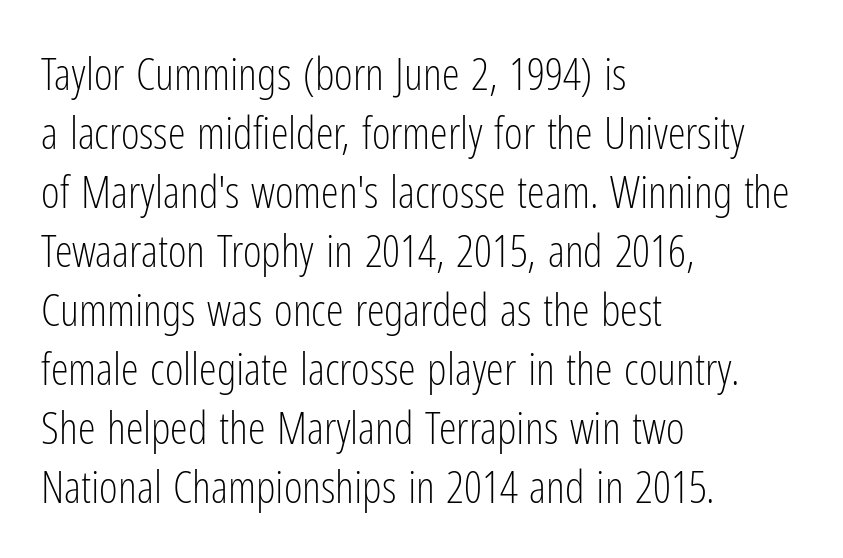
The image shows 45 px light, condensed sans-serif type, upright; set left-aligned, normal line spacing (1.31x), normal letter spacing, not underlined; low stroke contrast and a medium x-height.
